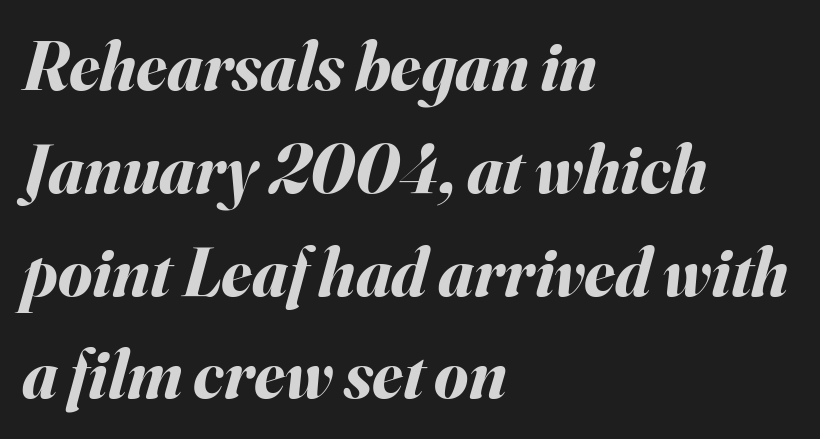
{"italic": "yes", "lean": "right", "slant_degrees": 16, "bold": "yes", "weight": "bold", "width": "normal", "stroke_contrast": "medium", "x_height": "small", "monospaced": "no", "underline": "no", "align": "left", "line_spacing": "normal", "line_spacing_ratio": 1.49, "letter_spacing": "normal", "letter_spacing_em": 0.0, "glyph_px": 69}
